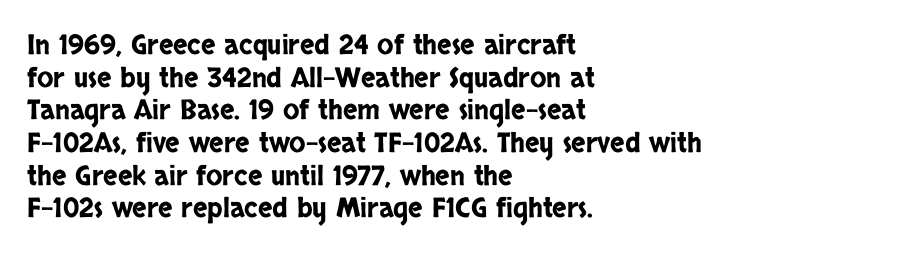
{"italic": "no", "underline": "no", "align": "left", "line_spacing_ratio": 1.21, "letter_spacing": "normal", "letter_spacing_em": 0.0, "glyph_px": 27}
